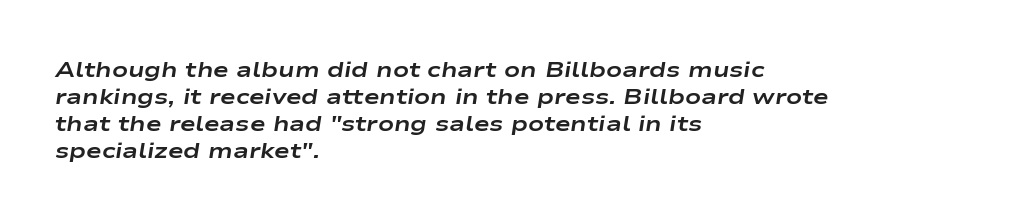
The image shows 21 px bold type, italic (leaning right); set left-aligned, normal line spacing (1.28x), normal letter spacing, not underlined.
